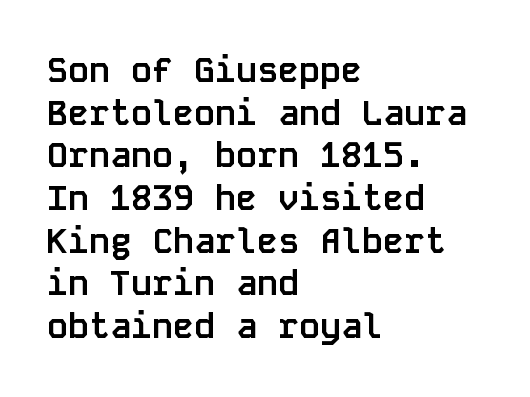
The image shows 35 px semibold sans-serif type, upright, monospaced; set left-aligned, line spacing 1.22x, normal letter spacing, not underlined; low stroke contrast and a large x-height.
